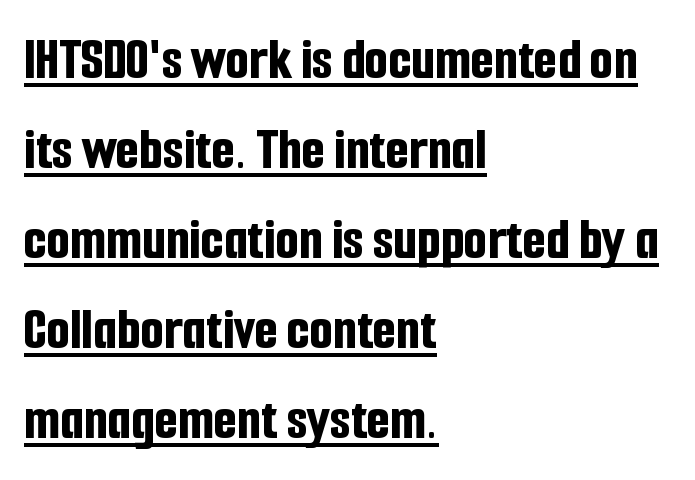
Q: Is the text bold? A: Yes.
Q: Is the text italic (slanted)? A: No, it is upright.
Q: Is the typeface a serif or a sans-serif typeface? A: Sans-serif.
Q: Is the text underlined? A: Yes.
Q: How is the paragraph aligned? A: Left-aligned.
Q: Is the spacing between letters normal or unusually wide? A: Normal.
Q: Is the spacing between lines tight, normal or loose? A: Normal.
Q: Width (condensed, normal, or wide)? A: Condensed.
Q: Stroke contrast? A: Low.
Q: x-height? A: Medium.
Q: Monospaced? A: No.
